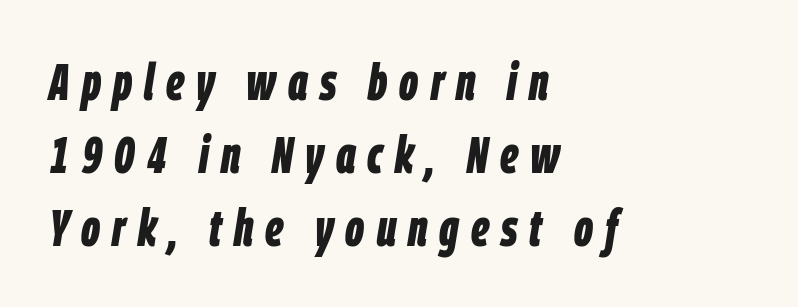
There's an unmistakable incline to the writing here. Unmarked baselines from the first word to the last. Bold? Absolutely — the strokes are thick and heavy. Baseline-to-baseline distance is the conventional proportion of letter height. A student would call this left alignment; a typographer would say flush left, rag right. Substantial extra tracking has been applied to these lines.
